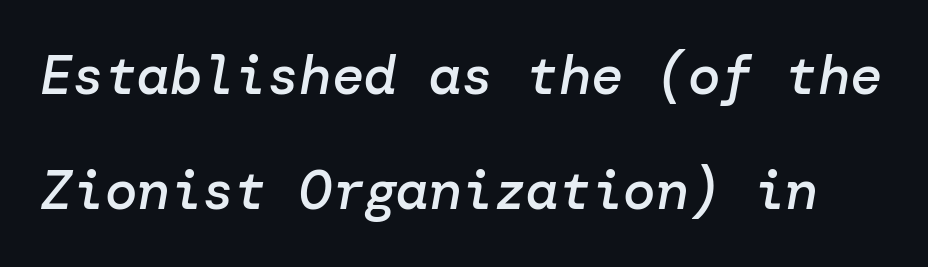
{"italic": "yes", "lean": "right", "slant_degrees": 10, "bold": "semi", "weight": "semibold", "width": "normal", "stroke_contrast": "low", "x_height": "medium", "underline": "no", "line_spacing": "loose", "line_spacing_ratio": 2.13, "letter_spacing": "normal", "letter_spacing_em": 0.0, "glyph_px": 54}
